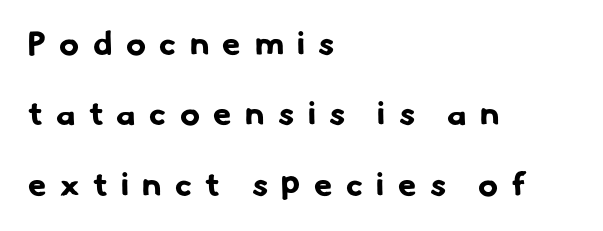
A bare baseline throughout the passage. How would I describe the line gaps? Wide and relaxed. The face used here is rendered with a markedly widened letterfit. You could not count columns in this text — the font is proportionally spaced. In CSS terms this would be text-align: left.
